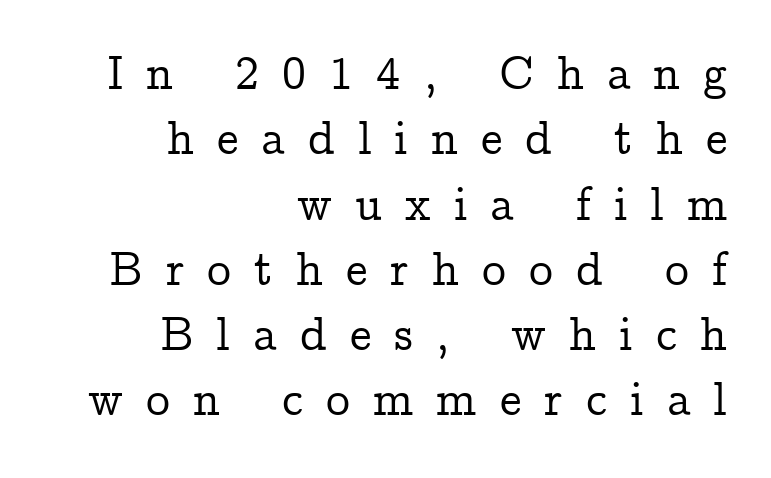
This rendering uses right alignment, leaving the left contour irregular. Tracking here is generous; glyphs stand well apart from one another. Do the characters align in a grid? No, the font is proportional. Rule under the text: the space is simply empty. The text was rendered using a seriffed face with decorative stroke endings.
